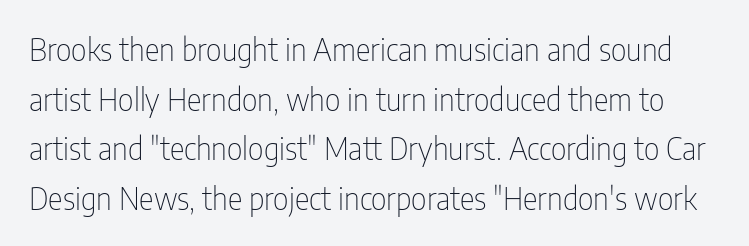
Q: Is the text bold? A: No.
Q: Is the text italic (slanted)? A: No, it is upright.
Q: Is the typeface a serif or a sans-serif typeface? A: Sans-serif.
Q: Is the text underlined? A: No.
Q: Is the spacing between letters normal or unusually wide? A: Normal.
Q: Is the spacing between lines tight, normal or loose? A: Normal.
Q: Width (condensed, normal, or wide)? A: Condensed.
Q: Stroke contrast? A: Low.
Q: x-height? A: Medium.
Q: Monospaced? A: No.
